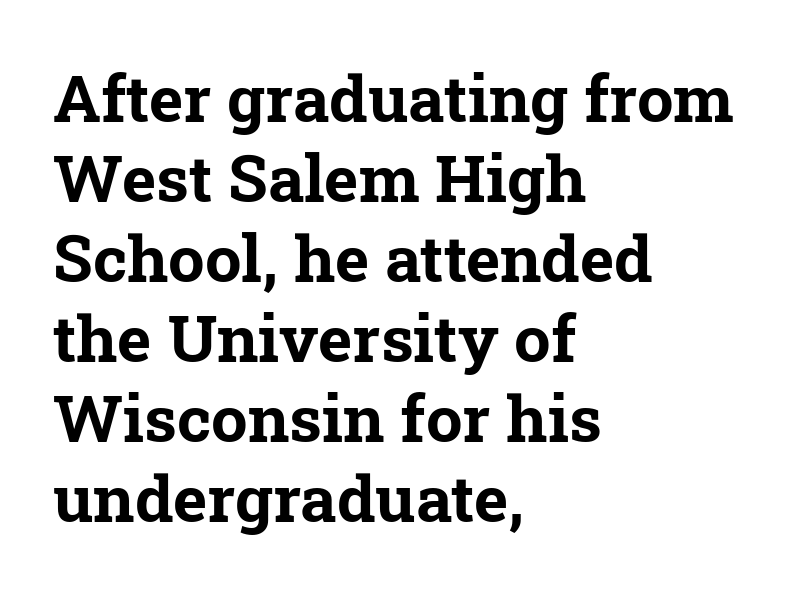
Q: Is the text bold? A: Yes.
Q: Is the typeface a serif or a sans-serif typeface? A: Serif.
Q: Is the text underlined? A: No.
Q: How is the paragraph aligned? A: Left-aligned.
Q: Is the spacing between letters normal or unusually wide? A: Normal.
Q: Width (condensed, normal, or wide)? A: Normal.
Q: Stroke contrast? A: Low.
Q: x-height? A: Medium.
Q: Monospaced? A: No.
